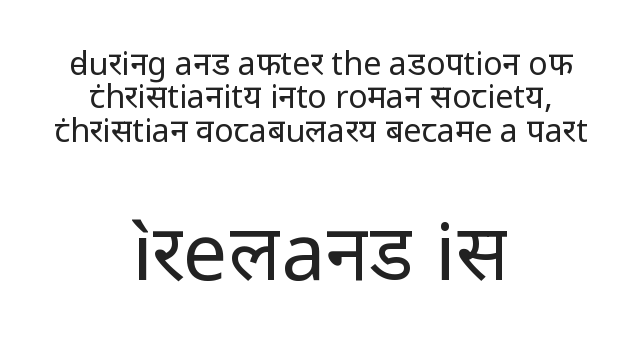
Q: Is the text bold? A: No.
Q: Is the text italic (slanted)? A: No, it is upright.
Q: Is the typeface a serif or a sans-serif typeface? A: Sans-serif.
Q: Is the text underlined? A: No.
Q: How is the paragraph aligned? A: Centered.
Q: Is the spacing between letters normal or unusually wide? A: Normal.
Q: Is the spacing between lines tight, normal or loose? A: Tight.
Q: Which block of text is set in a larger size, the first (top) or the second (bottom)? A: The second (bottom) one.
Q: Width (condensed, normal, or wide)? A: Normal.
Q: Stroke contrast? A: Low.
Q: x-height? A: Medium.
Q: Monospaced? A: No.
